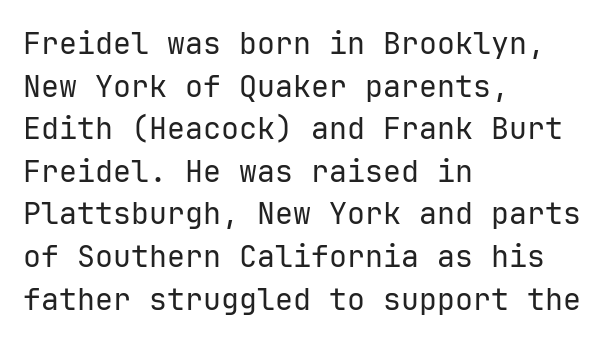
The strip under each line holds only bare page. The passage shown stacks its lines at a standard gap. Each stroke keeps to a modest, everyday thickness or less. Does the copy run flush right? No — it runs flush left. In terms of letterform style, serifs are entirely absent. Does the lettering tilt? It doesn't — this is upright.
